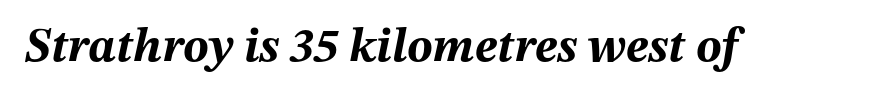
Q: Is the text bold? A: Yes.
Q: Is the text italic (slanted)? A: Yes, it leans right by about 12 degrees.
Q: Is the text underlined? A: No.
Q: Is the spacing between letters normal or unusually wide? A: Normal.
Q: Width (condensed, normal, or wide)? A: Normal.
Q: Stroke contrast? A: Medium.
Q: x-height? A: Medium.
Q: Monospaced? A: No.
